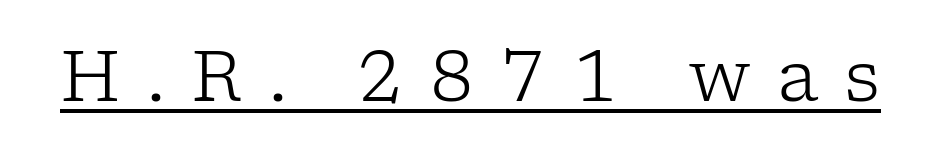
Caption: lettering with a line underneath. Observe the serifs anchoring each vertical stroke in this sample. Here the designer chose a conventional face with non-uniform glyph widths. The font sits on the lighter half of the weight spectrum, regular included. Tall strokes in this sample are plumb rather than angled. The letters are spread apart with noticeably loose tracking.
